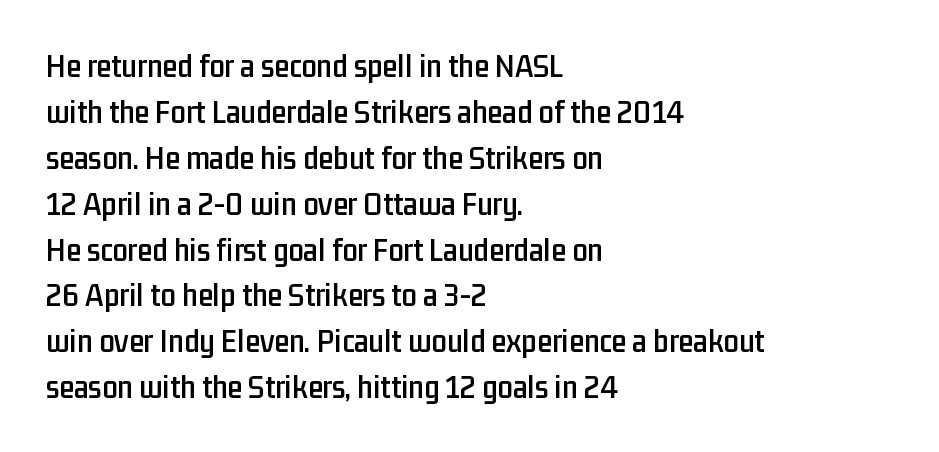
Descenders hang freely into open space. There is no visible air inserted between adjacent glyphs. Casual observation: everything's shoved over to the left. Posture: vertical. Leading: standard. Proportional: the letters do not fall into vertical columns.
